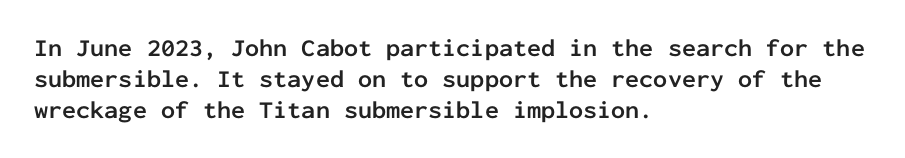
{"italic": "no", "bold": "yes", "underline": "no", "align": "left", "line_spacing": "normal", "line_spacing_ratio": 1.25, "letter_spacing": "normal", "letter_spacing_em": 0.0, "glyph_px": 25}
